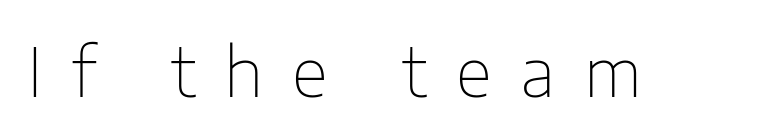
The image shows 67 px thin sans-serif type, upright; set unusually wide letter spacing (+0.43 em), not underlined; low stroke contrast and a medium x-height.
